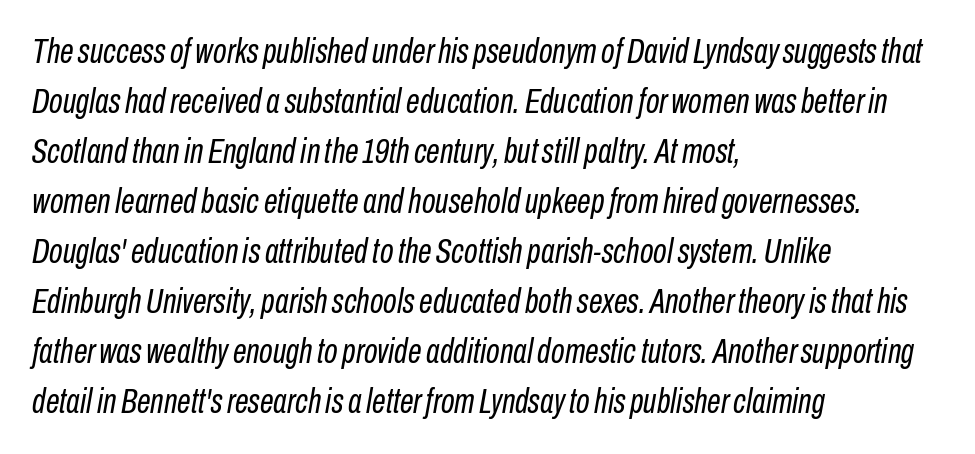
Q: Is the text bold? A: No.
Q: Is the text italic (slanted)? A: Yes, it leans right by about 10 degrees.
Q: Is the text underlined? A: No.
Q: How is the paragraph aligned? A: Left-aligned.
Q: Is the spacing between letters normal or unusually wide? A: Normal.
Q: Is the spacing between lines tight, normal or loose? A: Normal.
Q: Width (condensed, normal, or wide)? A: Condensed.
Q: Stroke contrast? A: Low.
Q: x-height? A: Medium.
Q: Monospaced? A: No.
